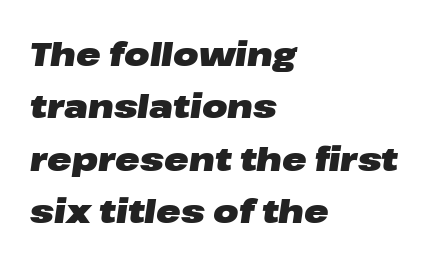
Q: Is the text bold? A: Yes.
Q: Is the text italic (slanted)? A: Yes, it leans right by about 8 degrees.
Q: Is the text underlined? A: No.
Q: How is the paragraph aligned? A: Left-aligned.
Q: Is the spacing between letters normal or unusually wide? A: Normal.
Q: Is the spacing between lines tight, normal or loose? A: Normal.
Q: Width (condensed, normal, or wide)? A: Wide.
Q: Stroke contrast? A: Low.
Q: x-height? A: Medium.
Q: Monospaced? A: No.
